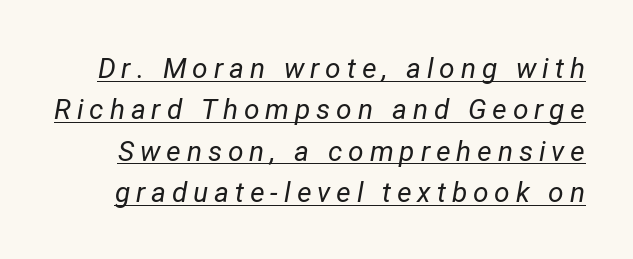
You could not count columns in this text — the font is proportionally spaced. The letters are spread apart with noticeably loose tracking. Each stroke keeps to a modest, everyday thickness or less. Looks like someone drew a line under every word here. Regular leading.
